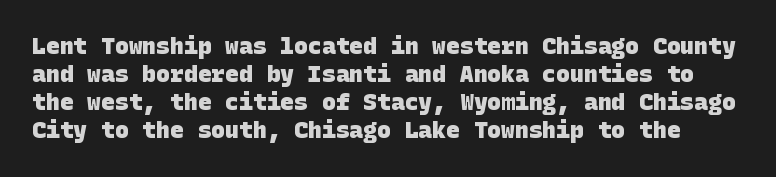
The image shows 23 px bold type; set line spacing 1.22x, normal letter spacing, not underlined.
